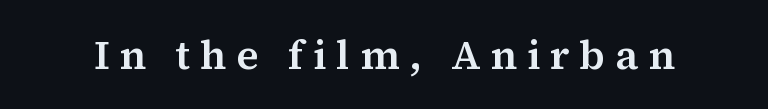
Q: Is the text italic (slanted)? A: No, it is upright.
Q: Is the typeface a serif or a sans-serif typeface? A: Serif.
Q: Is the text underlined? A: No.
Q: Is the spacing between letters normal or unusually wide? A: Unusually wide.
Q: Width (condensed, normal, or wide)? A: Normal.
Q: Stroke contrast? A: Medium.
Q: x-height? A: Medium.
Q: Monospaced? A: No.
